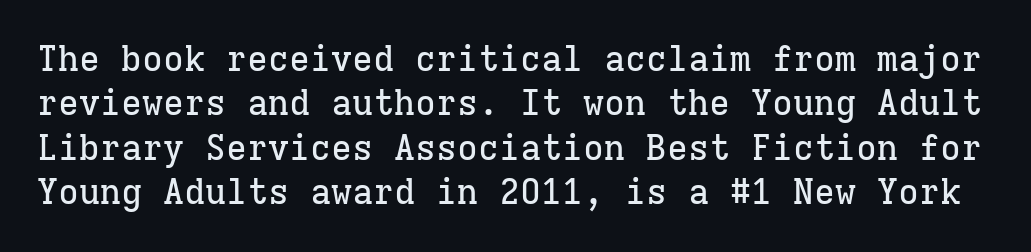
Q: Is the text italic (slanted)? A: No, it is upright.
Q: Is the typeface a serif or a sans-serif typeface? A: Serif.
Q: Is the text underlined? A: No.
Q: Is the spacing between letters normal or unusually wide? A: Normal.
Q: Is the spacing between lines tight, normal or loose? A: Normal.
Q: Width (condensed, normal, or wide)? A: Normal.
Q: Stroke contrast? A: Low.
Q: x-height? A: Medium.
Q: Monospaced? A: Yes.
